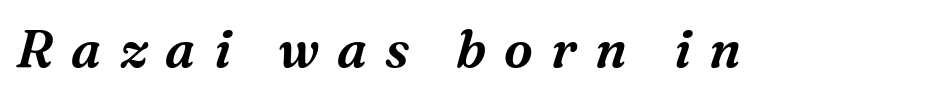
The image shows 52 px serif type, italic (leaning right); set unusually wide letter spacing (+0.35 em), not underlined; medium stroke contrast and a medium x-height.
